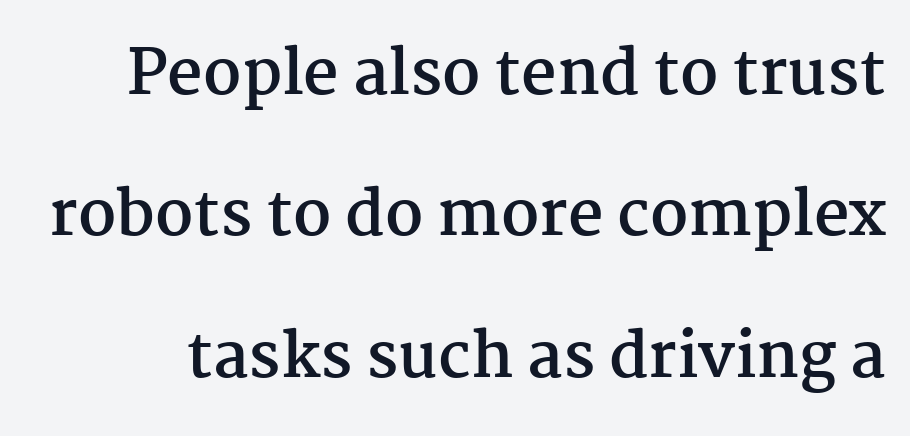
{"serif": "yes", "italic": "no", "bold": "yes", "weight": "semibold", "width": "normal", "stroke_contrast": "medium", "x_height": "medium", "monospaced": "no", "underline": "no", "line_spacing": "loose", "line_spacing_ratio": 2.28, "letter_spacing": "normal", "letter_spacing_em": 0.0, "glyph_px": 62}
